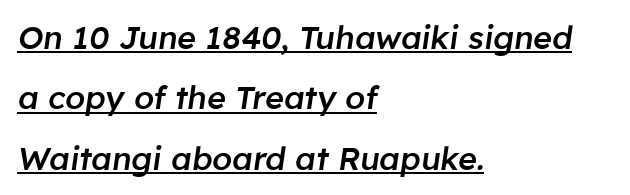
{"italic": "yes", "lean": "right", "slant_degrees": 8, "bold": "semi", "weight": "semibold", "width": "normal", "stroke_contrast": "low", "x_height": "medium", "monospaced": "no", "underline": "yes", "align": "left", "line_spacing_ratio": 1.89, "letter_spacing": "normal", "letter_spacing_em": 0.0, "glyph_px": 32}
